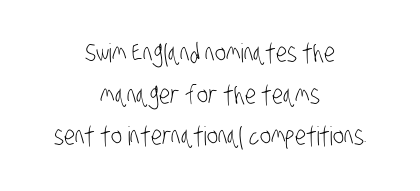
The image shows 26 px text type; set centered, normal line spacing (1.6x), normal letter spacing, not underlined.
